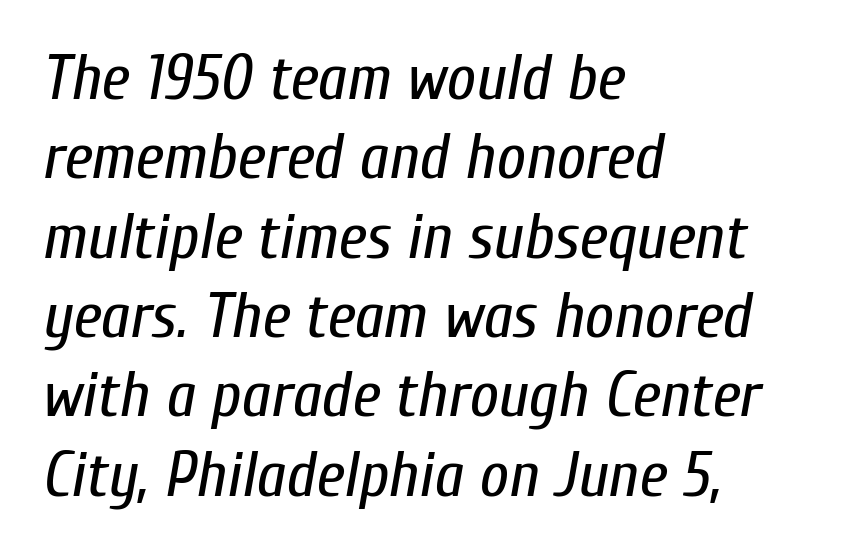
Posture: slanted. Descender tails drop into unmarked territory. The text block is weighted toward the left margin, trailing off unevenly rightward. Honestly, the letter spacing is just normal — you wouldn't notice it.
